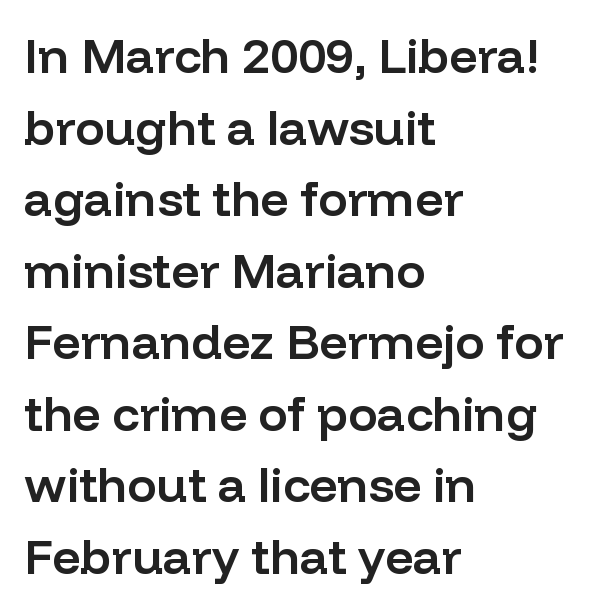
The image shows 49 px semibold sans-serif type, upright; set left-aligned, normal line spacing (1.46x), normal letter spacing, not underlined; low stroke contrast and a medium x-height.
